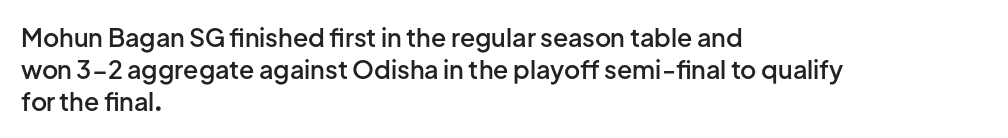
{"italic": "no", "bold": "semi", "underline": "no", "align": "left", "line_spacing": "normal", "line_spacing_ratio": 1.28, "letter_spacing": "normal", "letter_spacing_em": 0.0, "glyph_px": 25}
